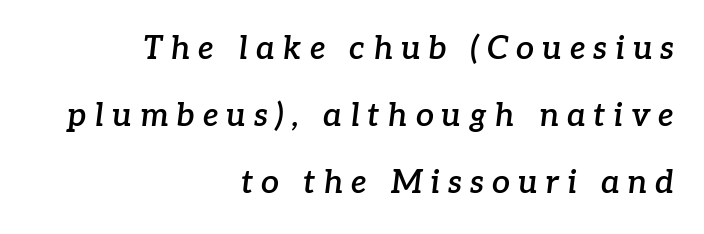
The image shows 32 px semibold serif type, italic (leaning right); set right-aligned, loose line spacing (2.1x), unusually wide letter spacing (+0.25 em), not underlined; low stroke contrast and a medium x-height.
